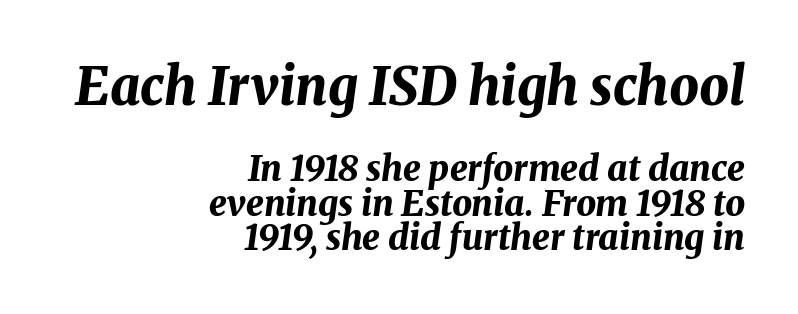
The image shows 52 px bold type, italic (leaning right); set right-aligned, tight line spacing (0.99x), normal letter spacing, not underlined; the first (top) block is 1.49x larger; medium stroke contrast and a medium x-height.
